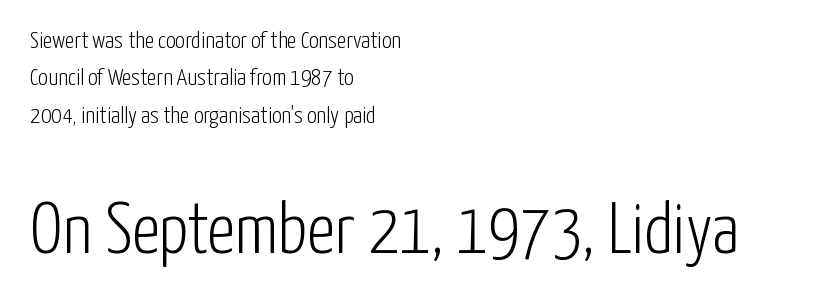
{"serif": "no", "italic": "no", "bold": "no", "weight": "light", "width": "condensed", "stroke_contrast": "low", "x_height": "medium", "monospaced": "no", "underline": "no", "align": "left", "line_spacing": "normal", "line_spacing_ratio": 1.56, "letter_spacing": "normal", "letter_spacing_em": 0.0, "larger_block": "second", "size_ratio": 3.0, "glyph_px": 72}
